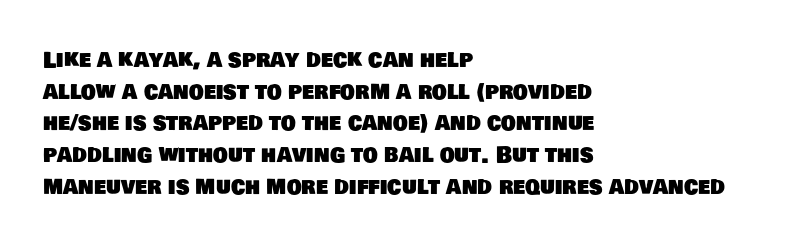
The image shows 21 px text type; set left-aligned, normal line spacing (1.51x), normal letter spacing, not underlined.
